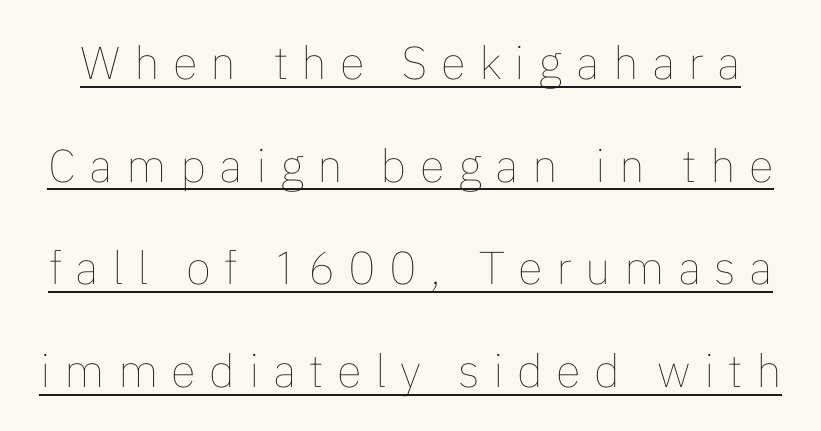
The image shows 46 px thin type, upright; set loose line spacing (2.23x), unusually wide letter spacing (+0.29 em), underlined; low stroke contrast and a medium x-height.
